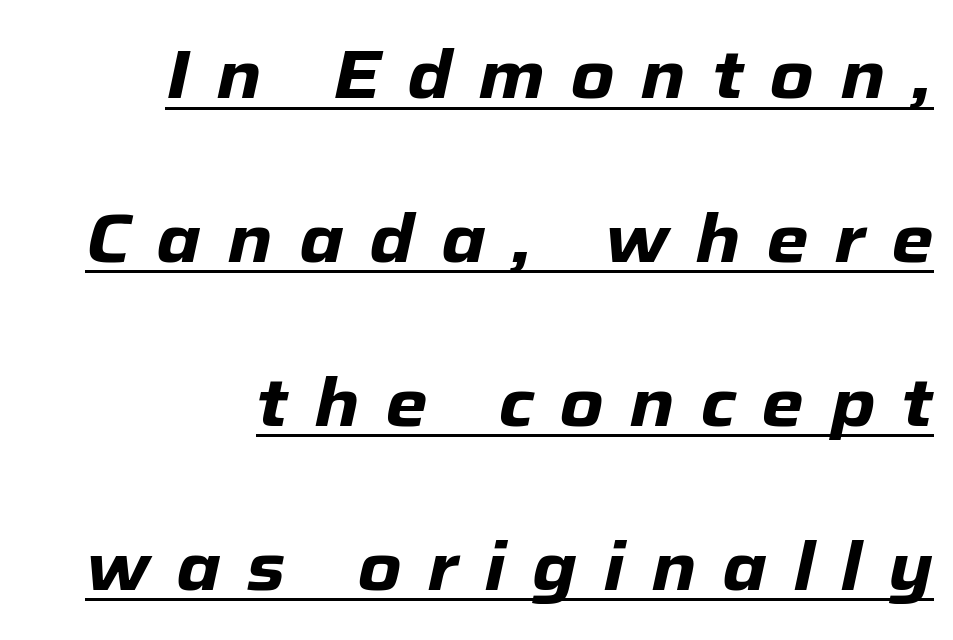
Q: Is the text bold? A: Yes.
Q: Is the text italic (slanted)? A: Yes, it leans right by about 12 degrees.
Q: Is the text underlined? A: Yes.
Q: How is the paragraph aligned? A: Right-aligned.
Q: Is the spacing between letters normal or unusually wide? A: Unusually wide.
Q: Is the spacing between lines tight, normal or loose? A: Loose.
Q: Width (condensed, normal, or wide)? A: Normal.
Q: Stroke contrast? A: Low.
Q: x-height? A: Medium.
Q: Monospaced? A: No.
